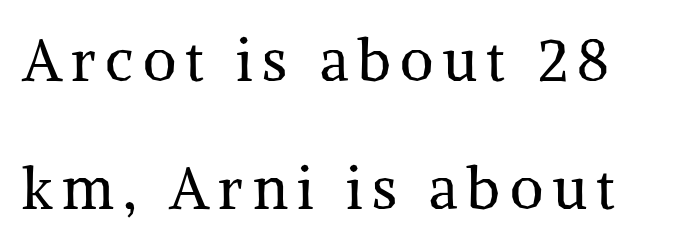
The image shows 58 px regular-weight serif type, upright; set loose line spacing (2.2x), not underlined; medium stroke contrast and a medium x-height.
